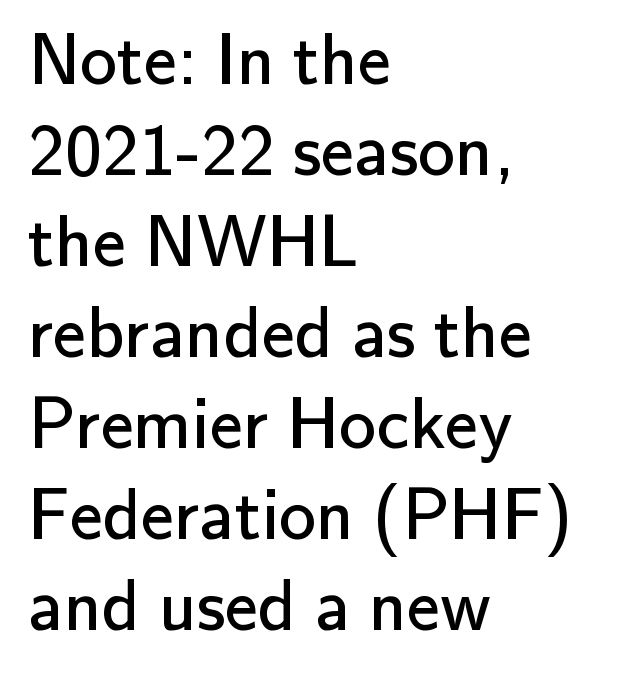
The image shows 74 px regular-weight sans-serif type, upright; set left-aligned, line spacing 1.23x, normal letter spacing, not underlined; low stroke contrast and a small x-height.
